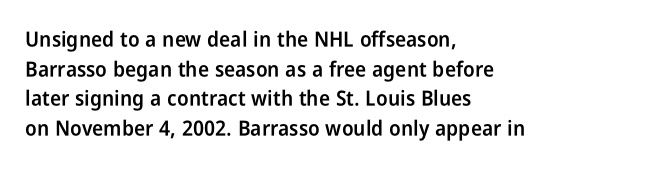
Q: Is the text bold? A: Semi-bold.
Q: Is the text italic (slanted)? A: No, it is upright.
Q: Is the text underlined? A: No.
Q: How is the paragraph aligned? A: Left-aligned.
Q: Is the spacing between letters normal or unusually wide? A: Normal.
Q: Is the spacing between lines tight, normal or loose? A: Normal.
